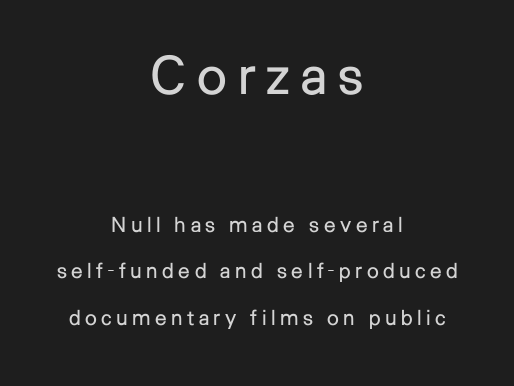
Q: Is the text bold? A: No.
Q: Is the text italic (slanted)? A: No, it is upright.
Q: Is the typeface a serif or a sans-serif typeface? A: Sans-serif.
Q: Is the text underlined? A: No.
Q: How is the paragraph aligned? A: Centered.
Q: Is the spacing between letters normal or unusually wide? A: Unusually wide.
Q: Is the spacing between lines tight, normal or loose? A: Loose.
Q: Which block of text is set in a larger size, the first (top) or the second (bottom)? A: The first (top) one.
Q: Width (condensed, normal, or wide)? A: Normal.
Q: Stroke contrast? A: Low.
Q: x-height? A: Medium.
Q: Monospaced? A: No.
